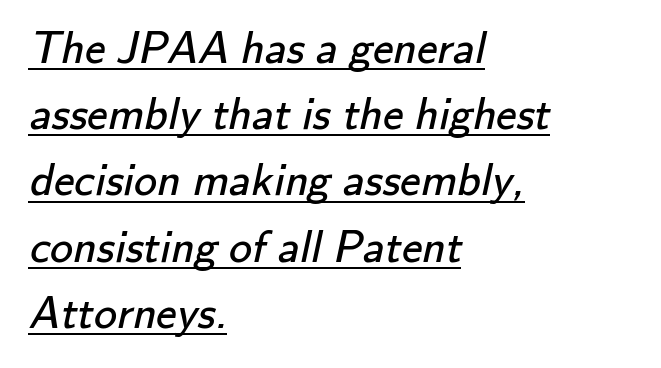
{"serif": "no", "bold": "no", "weight": "regular", "width": "normal", "stroke_contrast": "low", "x_height": "small", "monospaced": "no", "underline": "yes", "align": "left", "line_spacing": "normal", "line_spacing_ratio": 1.44, "letter_spacing": "normal", "letter_spacing_em": 0.0, "glyph_px": 46}
